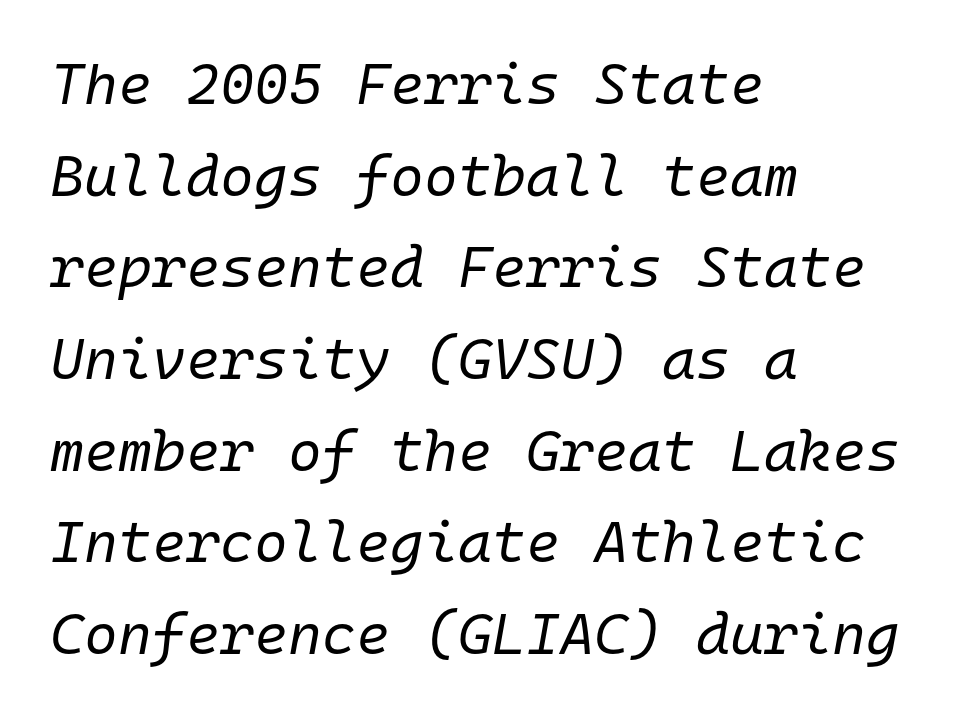
The image shows 58 px regular-weight type, italic (leaning right), monospaced; set left-aligned, normal line spacing (1.58x), normal letter spacing, not underlined; low stroke contrast and a medium x-height.
